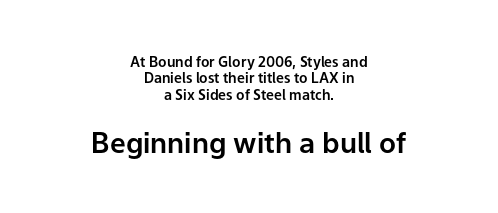
{"serif": "no", "italic": "no", "width": "normal", "stroke_contrast": "low", "x_height": "medium", "monospaced": "no", "underline": "no", "align": "center", "line_spacing_ratio": 1.17, "letter_spacing": "normal", "letter_spacing_em": 0.0, "larger_block": "second", "size_ratio": 2.0, "glyph_px": 28}
